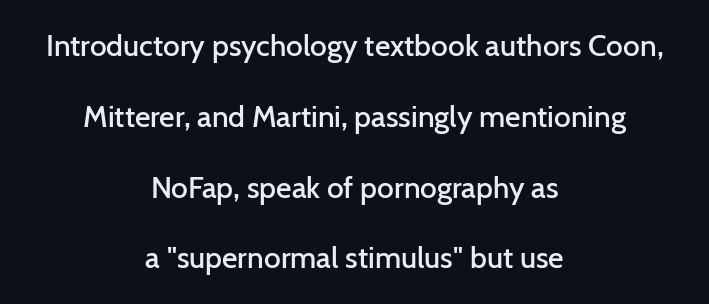
You could not count columns in this text — the font is proportionally spaced. The horizontal fit of the characters is conventional and even. A roman cut, with each character standing at attention. Stroke terminals: plain, sans-serif.
